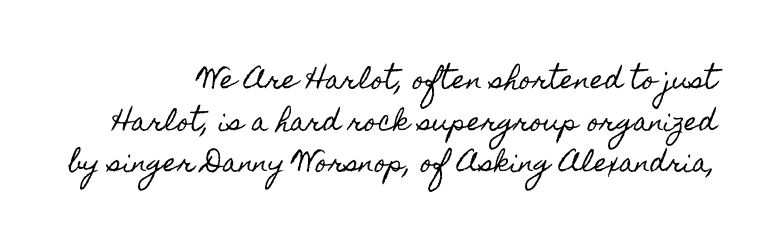
Q: Is the text italic (slanted)? A: Yes.
Q: Is the text underlined? A: No.
Q: How is the paragraph aligned? A: Right-aligned.
Q: Is the spacing between letters normal or unusually wide? A: Normal.
Q: Is the spacing between lines tight, normal or loose? A: Normal.
